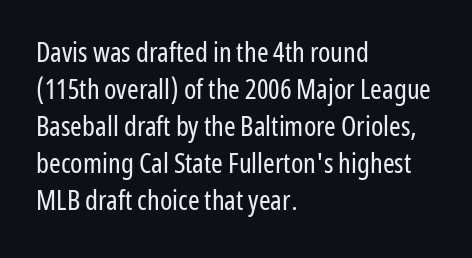
{"serif": "no", "italic": "no", "bold": "no", "weight": "regular", "width": "condensed", "stroke_contrast": "low", "x_height": "medium", "monospaced": "no", "underline": "no", "align": "left", "line_spacing": "normal", "line_spacing_ratio": 1.32, "letter_spacing": "normal", "letter_spacing_em": 0.0, "glyph_px": 28}
